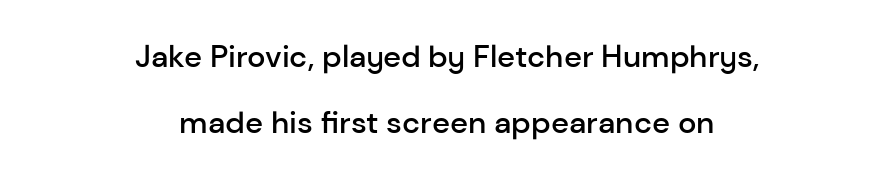
{"serif": "no", "italic": "no", "bold": "semi", "weight": "semibold", "width": "normal", "stroke_contrast": "low", "x_height": "medium", "monospaced": "no", "underline": "no", "align": "center", "line_spacing": "loose", "line_spacing_ratio": 2.14, "letter_spacing": "normal", "letter_spacing_em": 0.0, "glyph_px": 31}
